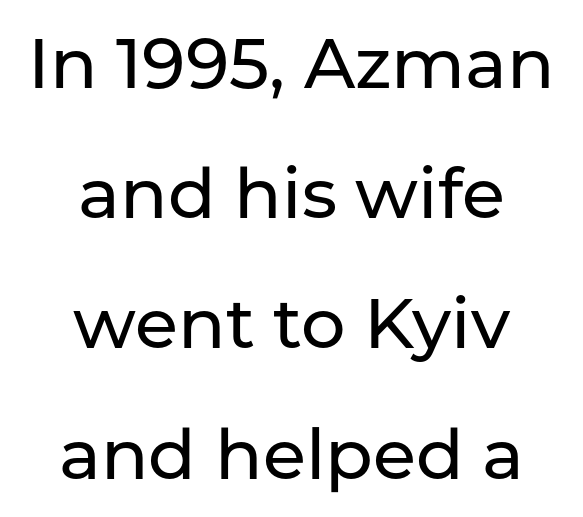
{"serif": "no", "italic": "no", "width": "normal", "stroke_contrast": "low", "x_height": "medium", "monospaced": "no", "underline": "no", "align": "center", "line_spacing_ratio": 1.86, "letter_spacing": "normal", "letter_spacing_em": 0.0, "glyph_px": 70}
